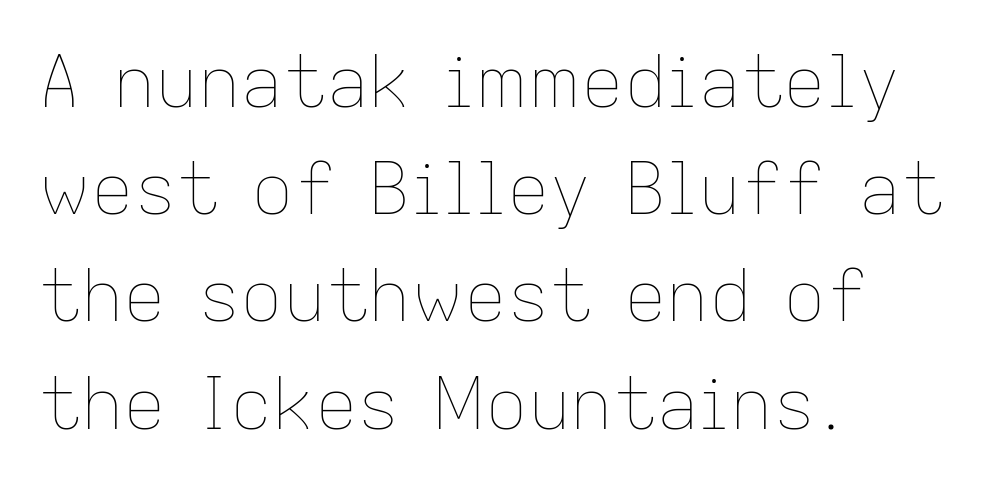
These lines are rendered in a variable-pitch font. Look at the tracking — it's just the regular setting, nothing added. Each new line begins a customary step beneath the previous one. Stem width sits at or under what a default text font uses.
